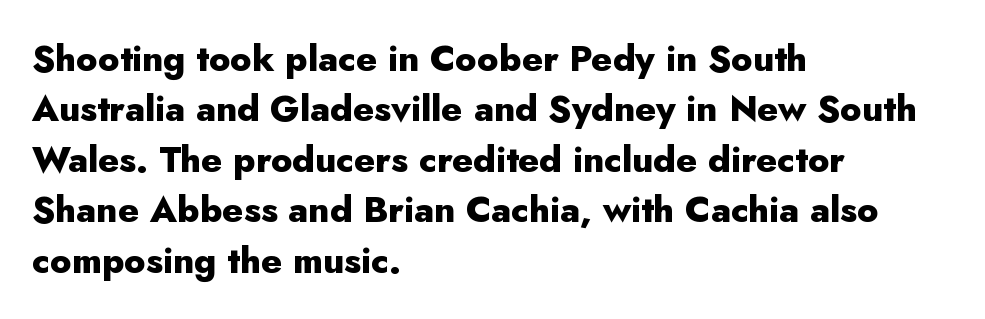
Q: Is the text bold? A: Yes.
Q: Is the text italic (slanted)? A: No, it is upright.
Q: Is the typeface a serif or a sans-serif typeface? A: Sans-serif.
Q: Is the text underlined? A: No.
Q: How is the paragraph aligned? A: Left-aligned.
Q: Is the spacing between letters normal or unusually wide? A: Normal.
Q: Is the spacing between lines tight, normal or loose? A: Normal.
Q: Width (condensed, normal, or wide)? A: Normal.
Q: Stroke contrast? A: Low.
Q: x-height? A: Small.
Q: Monospaced? A: No.
